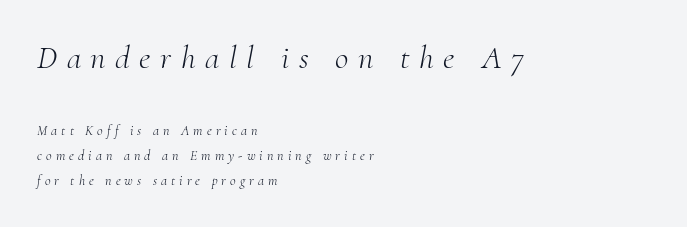
Tall strokes in this sample are angled rather than plumb. Size hierarchy here favors the leading block over the trailing one. The rag falls on the right side of this text block. Is the letter spacing exaggerated? Yes — the characters are pushed far apart.
